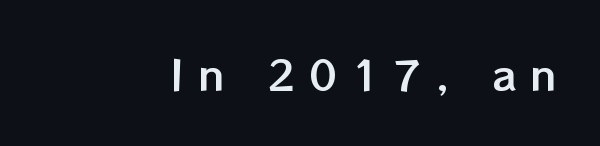
Check the space under the baseline: it is left empty. The face used here is proportionally spaced, like ordinary book or web type. Glyph-to-glyph distance is far greater than everyday printed text. The letters stand straight up with perfectly vertical stems.
